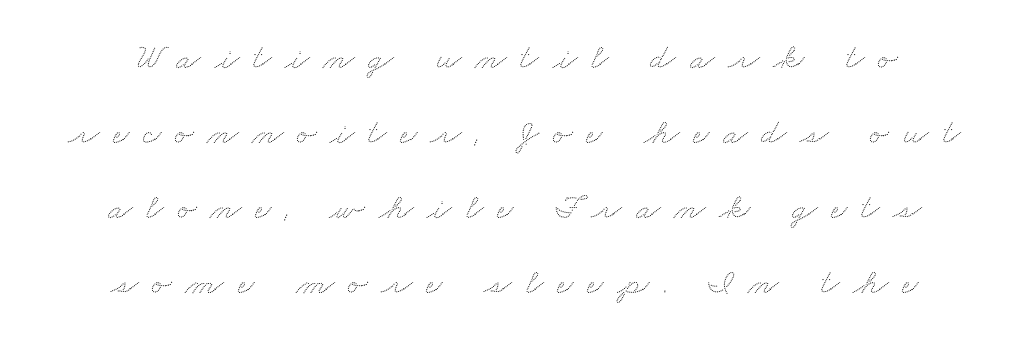
Varying glyph widths throughout — classic text-font behaviour. Baseline-to-baseline distance is far greater than the letter height. The words here are not underlined. Caption: expanded tracking, letters set apart.
